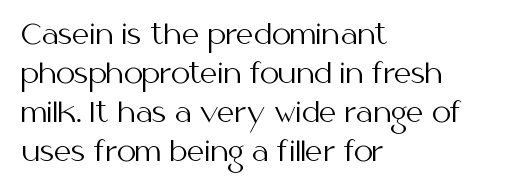
Default kerning and tracking; the words read as compact shapes. No heavy texture on the line: the type isn't bold. A roman cut, with each character standing at attention. Notice how the passage keeps a crisp vertical edge on the left only. Bare-footed words on every line.
